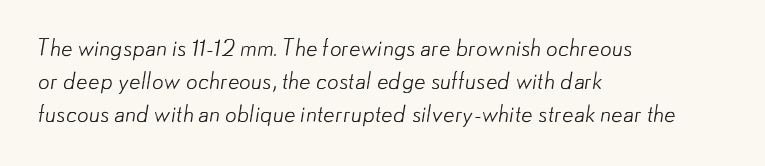
{"bold": "no", "underline": "no", "align": "left", "line_spacing": "normal", "line_spacing_ratio": 1.43, "letter_spacing": "normal", "letter_spacing_em": 0.0, "glyph_px": 23}
